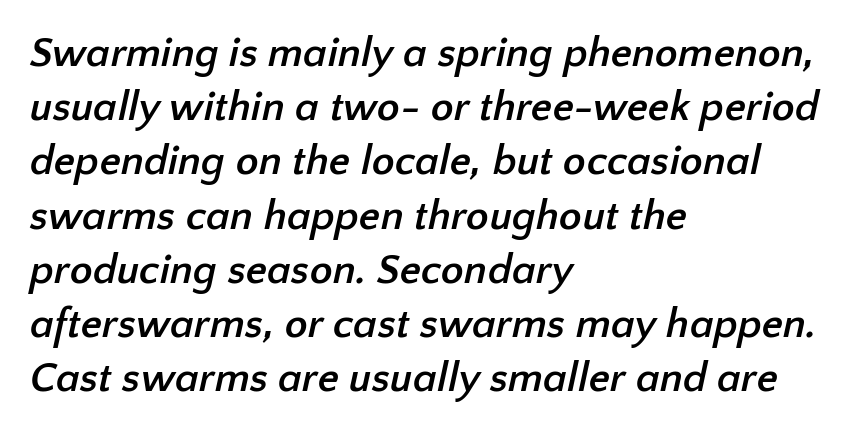
Varying glyph widths throughout — classic text-font behaviour. Its strokes are broad and dark, the hallmark of bold type. The type is set solid horizontally, with unmodified tracking. These lines sit exactly where default settings would place them. Clear beneath every line of the passage. Line starts are locked; line ends wander.
